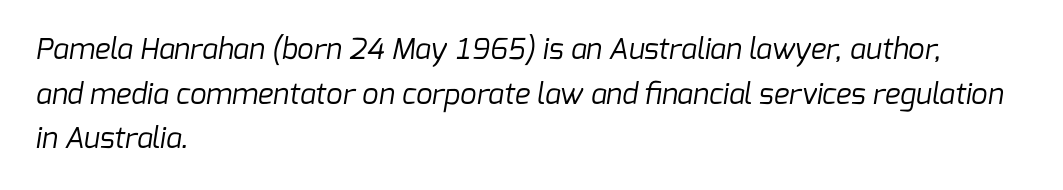
Q: Is the text bold? A: No.
Q: Is the typeface a serif or a sans-serif typeface? A: Sans-serif.
Q: Is the text underlined? A: No.
Q: How is the paragraph aligned? A: Left-aligned.
Q: Is the spacing between letters normal or unusually wide? A: Normal.
Q: Is the spacing between lines tight, normal or loose? A: Normal.
Q: Width (condensed, normal, or wide)? A: Normal.
Q: Stroke contrast? A: Low.
Q: x-height? A: Medium.
Q: Monospaced? A: No.
